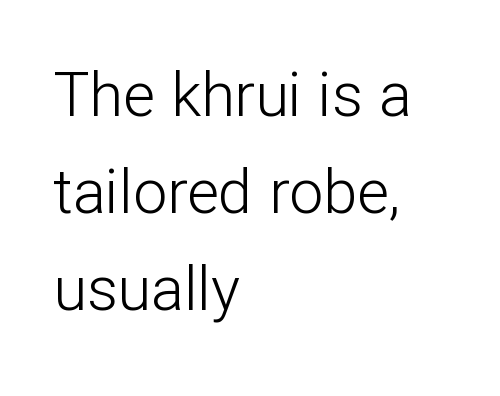
{"serif": "no", "italic": "no", "bold": "no", "weight": "light", "width": "normal", "stroke_contrast": "low", "x_height": "medium", "monospaced": "no", "underline": "no", "align": "left", "line_spacing": "normal", "line_spacing_ratio": 1.59, "letter_spacing": "normal", "letter_spacing_em": 0.0, "glyph_px": 61}
